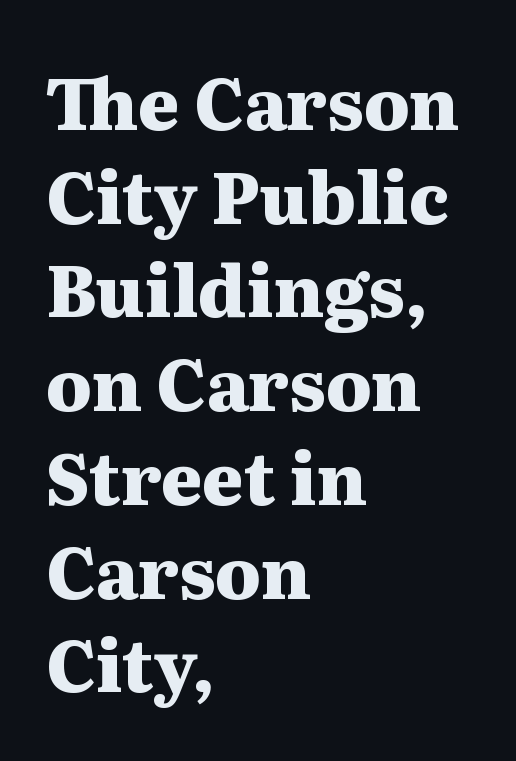
The image shows 71 px heavy, wide serif type, upright; set left-aligned, normal line spacing (1.32x), normal letter spacing, not underlined; medium stroke contrast and a medium x-height.
